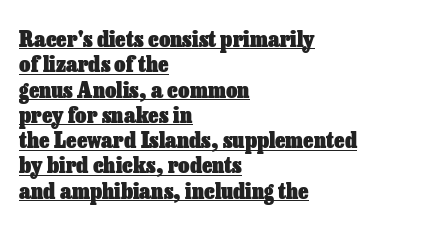
Q: Is the text bold? A: Yes.
Q: Is the text italic (slanted)? A: No, it is upright.
Q: Is the text underlined? A: Yes.
Q: How is the paragraph aligned? A: Left-aligned.
Q: Is the spacing between letters normal or unusually wide? A: Normal.
Q: Is the spacing between lines tight, normal or loose? A: Tight.
